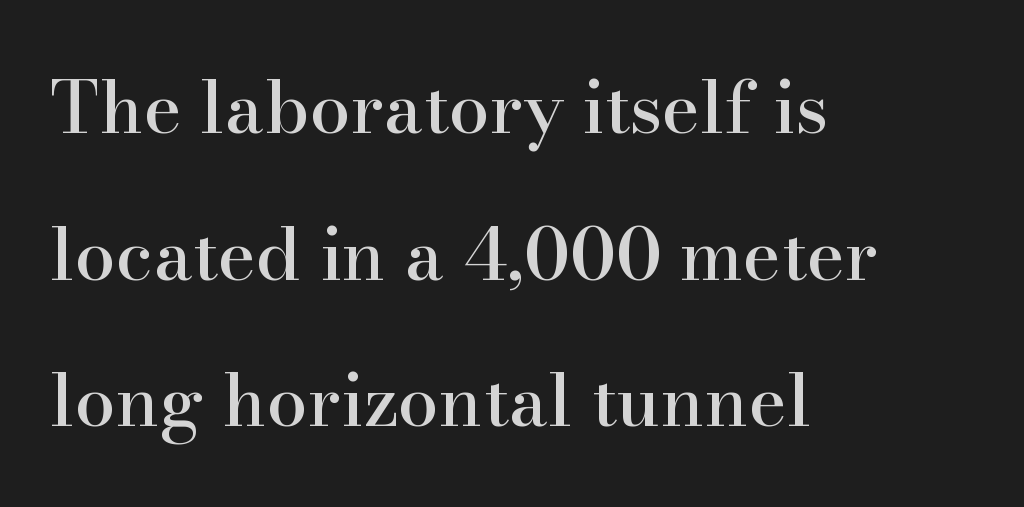
Students, note that the glyphs here touch the page at normal intervals. Bare-footed words on every line. Each new line begins a long way beneath the previous one. The typeface chosen for these lines features serifs. Italic: no, the glyphs are upright roman.
